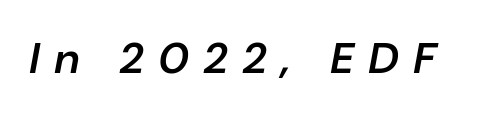
Q: Is the text bold? A: Semi-bold.
Q: Is the text italic (slanted)? A: Yes, it leans right by about 10 degrees.
Q: Is the text underlined? A: No.
Q: Is the spacing between letters normal or unusually wide? A: Unusually wide.
Q: Width (condensed, normal, or wide)? A: Normal.
Q: Stroke contrast? A: Low.
Q: x-height? A: Medium.
Q: Monospaced? A: No.
